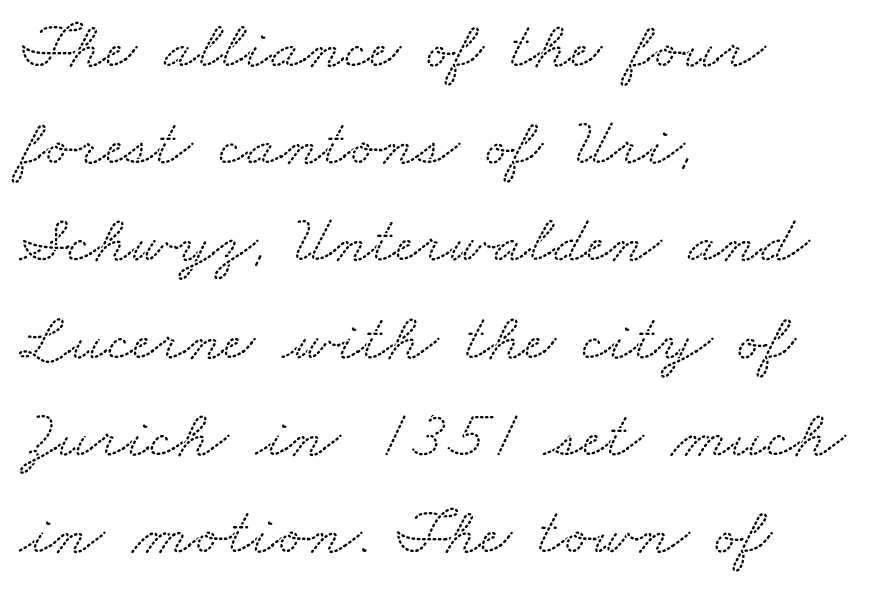
The space between consecutive lines is moderate. These lines are rendered in a variable-pitch font. Observe the ordinary spacing: letters are neighbours, not strangers. Teacher's note: observe the even left margin — that is flush-left alignment. The glyphs are unaccompanied by any horizontal stroke below them.
